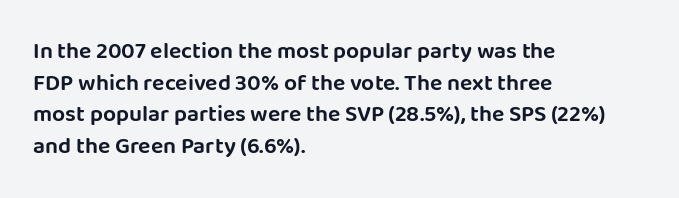
{"italic": "no", "underline": "no", "align": "left", "line_spacing": "normal", "line_spacing_ratio": 1.37, "letter_spacing": "normal", "letter_spacing_em": 0.0, "glyph_px": 23}
